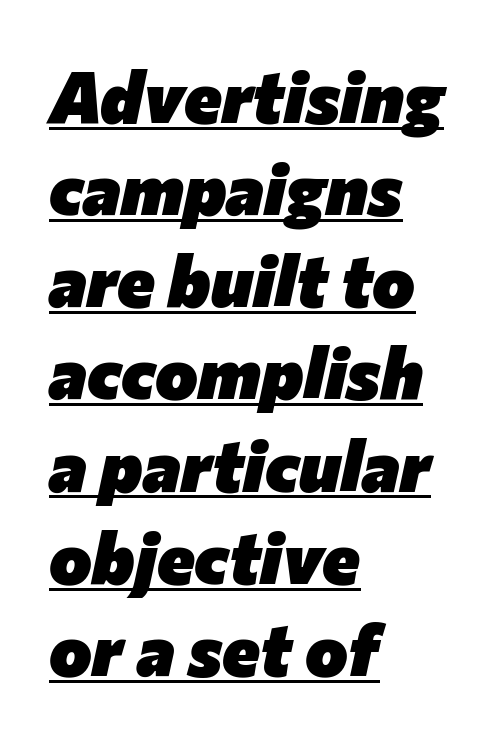
The passage is arranged the way most books set body copy — flush left. Between one letter and the next there's only the usual sliver of space. Proportional: the letters do not fall into vertical columns. This block has exactly the height ordinary leading produces. A rule runs beneath these lines of type. Rendered with sloped, italic letterforms.
